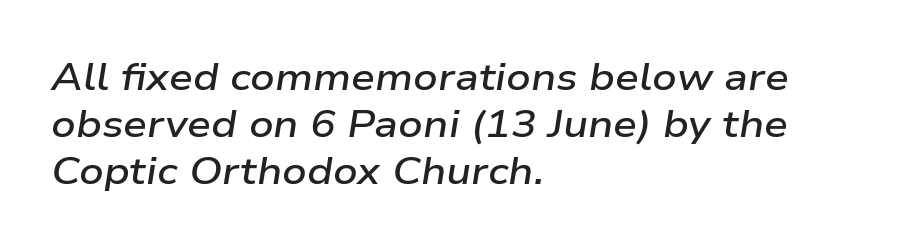
{"italic": "yes", "lean": "right", "slant_degrees": 9, "bold": "semi", "weight": "semibold", "width": "wide", "stroke_contrast": "low", "x_height": "medium", "monospaced": "no", "underline": "no", "align": "left", "line_spacing_ratio": 1.24, "letter_spacing": "normal", "letter_spacing_em": 0.0, "glyph_px": 38}
